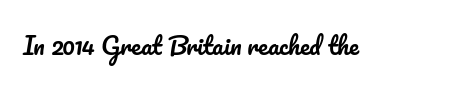
{"underline": "no", "letter_spacing": "normal", "letter_spacing_em": 0.0, "glyph_px": 24}
